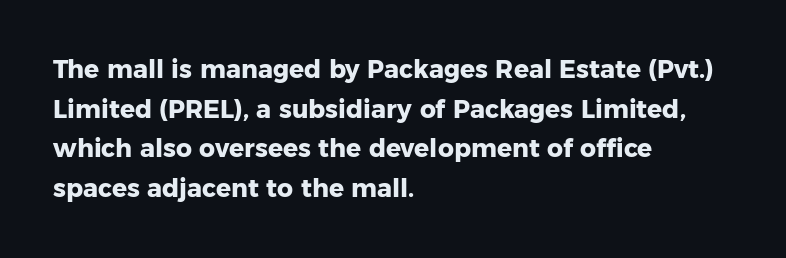
The image shows 25 px bold type, upright; set left-aligned, normal line spacing (1.59x), normal letter spacing, not underlined.
